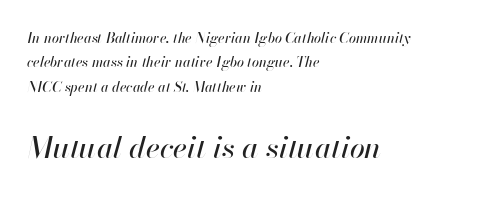
Q: Is the text italic (slanted)? A: Yes, it leans right by about 13 degrees.
Q: Is the text underlined? A: No.
Q: How is the paragraph aligned? A: Left-aligned.
Q: Is the spacing between letters normal or unusually wide? A: Normal.
Q: Which block of text is set in a larger size, the first (top) or the second (bottom)? A: The second (bottom) one.
Q: Width (condensed, normal, or wide)? A: Normal.
Q: Stroke contrast? A: High.
Q: x-height? A: Small.
Q: Monospaced? A: No.
